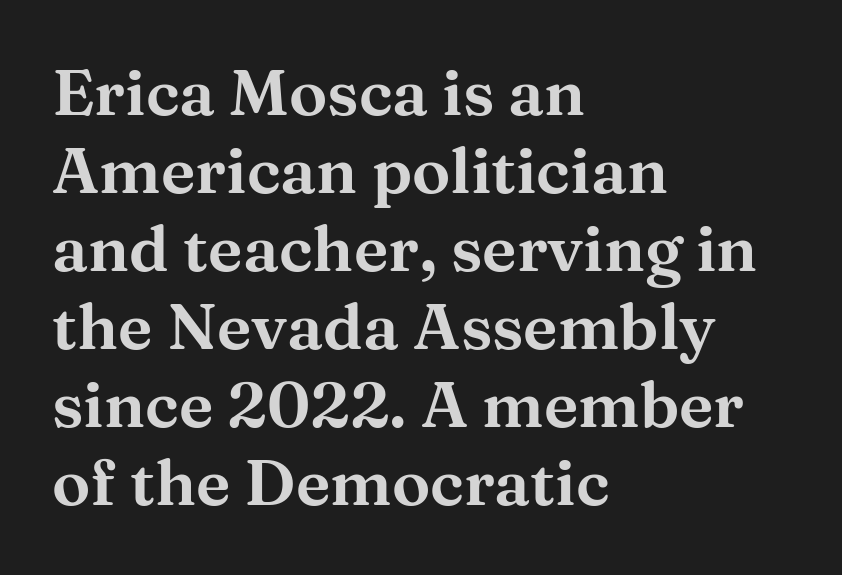
Q: Is the text italic (slanted)? A: No, it is upright.
Q: Is the typeface a serif or a sans-serif typeface? A: Serif.
Q: Is the text underlined? A: No.
Q: How is the paragraph aligned? A: Left-aligned.
Q: Is the spacing between letters normal or unusually wide? A: Normal.
Q: Width (condensed, normal, or wide)? A: Wide.
Q: Stroke contrast? A: Medium.
Q: x-height? A: Medium.
Q: Monospaced? A: No.
